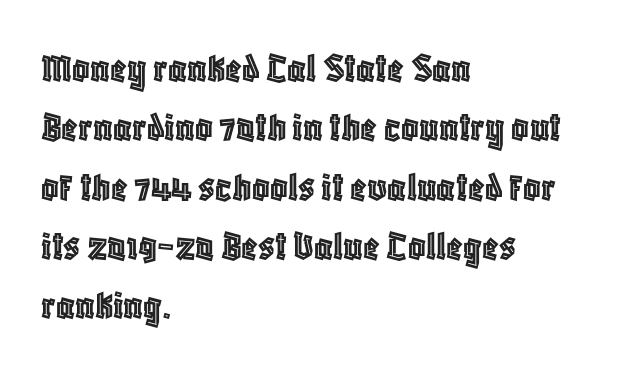
Q: Is the text italic (slanted)? A: No, it is upright.
Q: Is the text underlined? A: No.
Q: How is the paragraph aligned? A: Left-aligned.
Q: Is the spacing between letters normal or unusually wide? A: Normal.
Q: Is the spacing between lines tight, normal or loose? A: Normal.
Q: Width (condensed, normal, or wide)? A: Condensed.
Q: x-height? A: Large.
Q: Monospaced? A: No.
